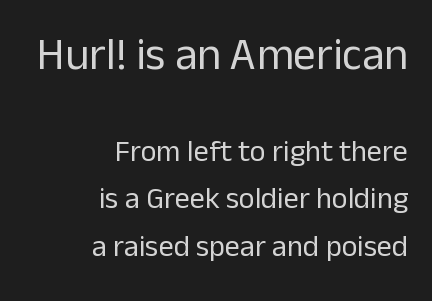
Each stroke keeps to a modest, everyday thickness or less. The more generous point size was reserved for the upper chunk. Varying glyph widths throughout — classic text-font behaviour. Is the block centered? No — it sits flush against the right margin. The baseline area is clear.
